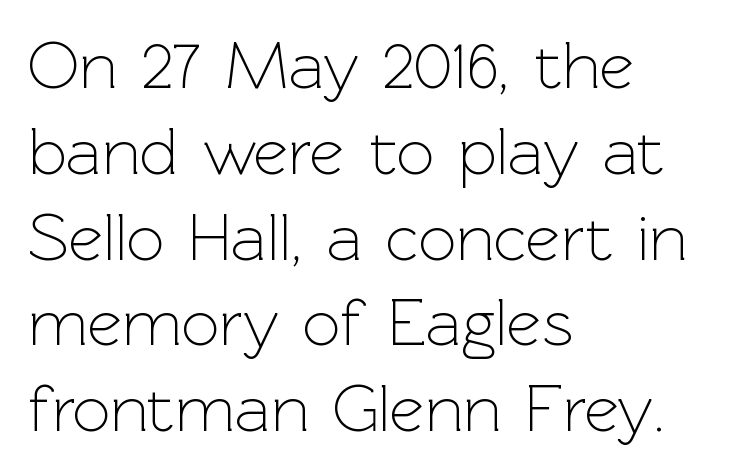
{"serif": "no", "italic": "no", "bold": "no", "weight": "light", "width": "normal", "x_height": "medium", "monospaced": "no", "underline": "no", "align": "left", "line_spacing": "normal", "line_spacing_ratio": 1.28, "letter_spacing": "normal", "letter_spacing_em": 0.0, "glyph_px": 67}
